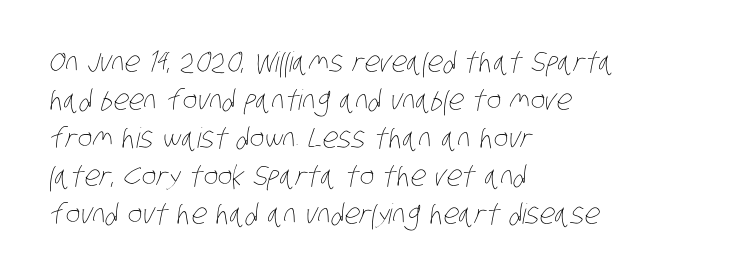
Q: Is the text bold? A: No.
Q: Is the text underlined? A: No.
Q: How is the paragraph aligned? A: Left-aligned.
Q: Is the spacing between letters normal or unusually wide? A: Normal.
Q: Is the spacing between lines tight, normal or loose? A: Normal.
Q: Width (condensed, normal, or wide)? A: Condensed.
Q: Stroke contrast? A: Low.
Q: x-height? A: Large.
Q: Monospaced? A: No.
